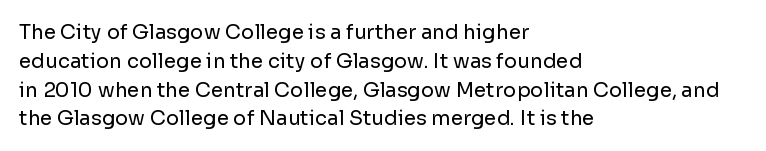
Vertical strokes here are truly vertical. The typesetting does not lean heavy: it is not bold. These lines keep a tight, regular rhythm from letter to letter. Anything drawn beneath the words? Only blank space. The designer left line spacing at the default. Caption: multi-line text, flush left, ragged right.
